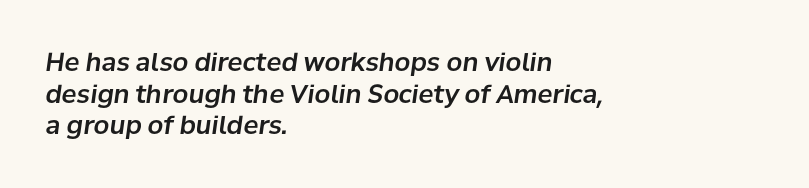
The image shows 25 px text type, italic (leaning right); set left-aligned, normal line spacing (1.27x), normal letter spacing, not underlined.
